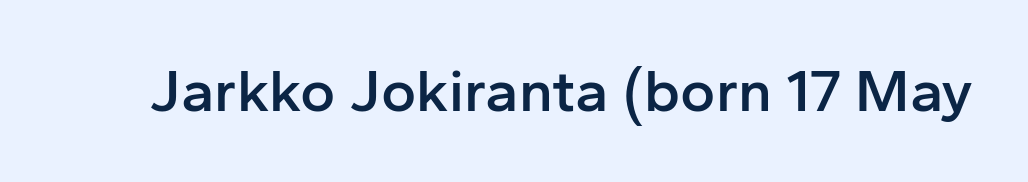
The gaps between neighbouring characters are ordinary and unremarkable. The words here are not underlined. You could not count columns in this text — the font is proportionally spaced. Does the type have serifs? No, each stem ends abruptly. Notice how the stems are strictly vertical — no italics here. A somewhat darkened texture: the type is semibold rather than bold.
